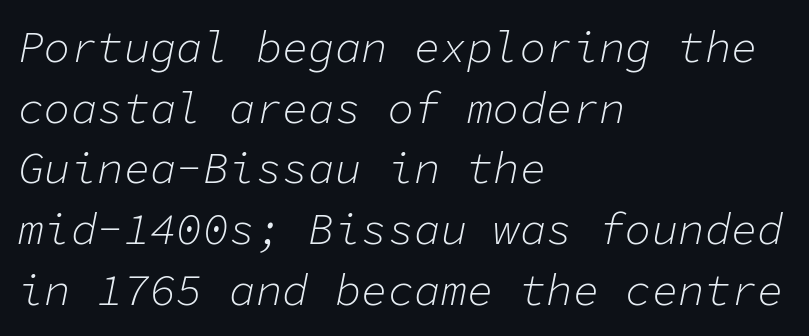
{"italic": "yes", "lean": "right", "slant_degrees": 11, "bold": "no", "weight": "light", "width": "normal", "stroke_contrast": "low", "x_height": "medium", "monospaced": "yes", "underline": "no", "align": "left", "line_spacing": "normal", "line_spacing_ratio": 1.38, "letter_spacing": "normal", "letter_spacing_em": 0.0, "glyph_px": 44}
